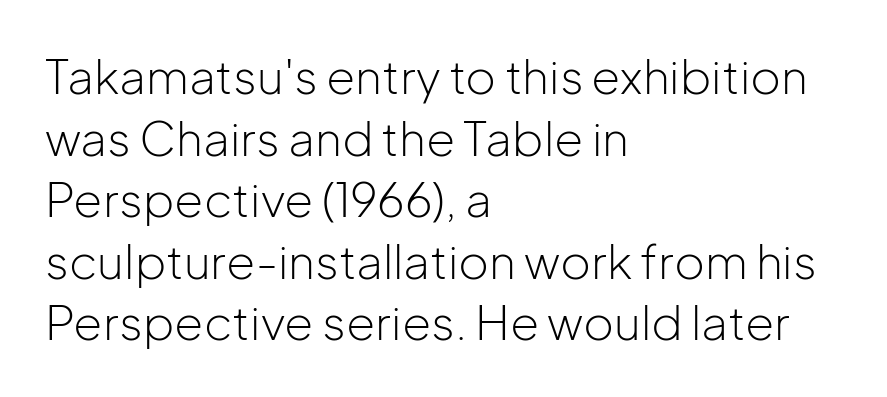
Inter-character spacing is left at the font's built-in metrics. Typographically, this falls in the sans-serif category. Tall strokes in this sample are plumb rather than angled. The rendering anchors every line to the left-hand side. Proportional: the letters do not fall into vertical columns. Weight: not bold — regular or lighter.
